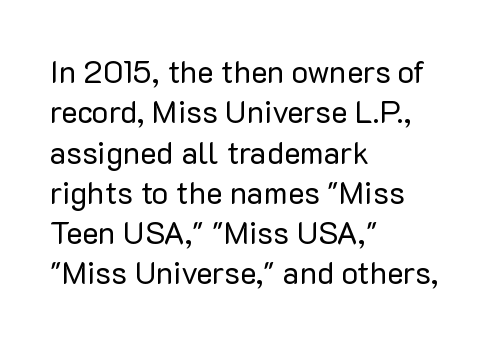
The image shows 31 px regular-weight sans-serif type, upright; set left-aligned, normal line spacing (1.3x), normal letter spacing, not underlined; low stroke contrast and a medium x-height.
